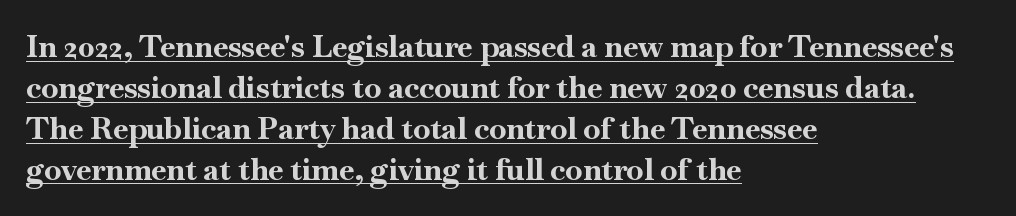
Caption: bold face, heavy strokes. Note: serifs present on the glyphs. Is the letter spacing exaggerated? No — it looks like the ordinary default. Does the leading feel generous? No, just average. This sample is left-justified, so line endings fall wherever the words run out.
